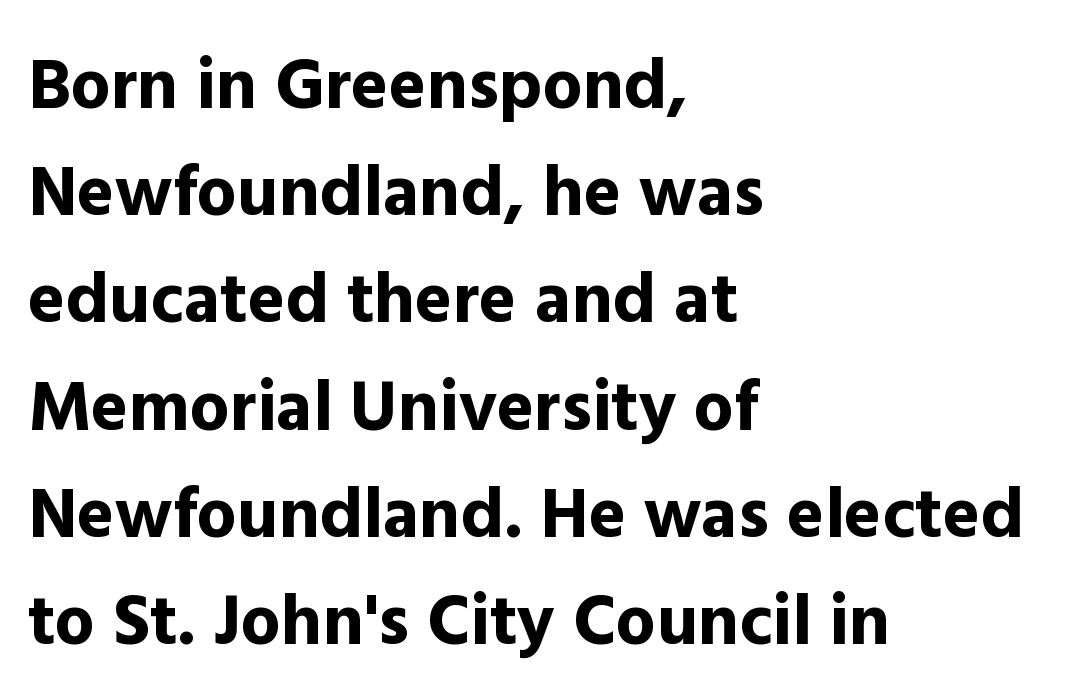
Q: Is the text bold? A: Yes.
Q: Is the text italic (slanted)? A: No, it is upright.
Q: Is the typeface a serif or a sans-serif typeface? A: Sans-serif.
Q: Is the text underlined? A: No.
Q: How is the paragraph aligned? A: Left-aligned.
Q: Is the spacing between letters normal or unusually wide? A: Normal.
Q: Is the spacing between lines tight, normal or loose? A: Normal.
Q: Width (condensed, normal, or wide)? A: Normal.
Q: x-height? A: Medium.
Q: Monospaced? A: No.
